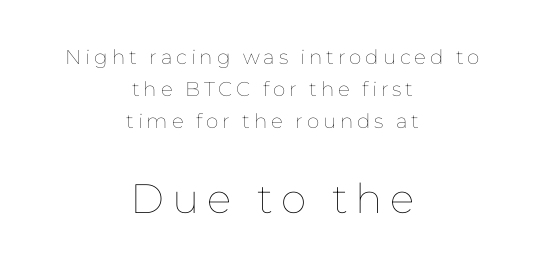
Q: Is the text bold? A: No.
Q: Is the text italic (slanted)? A: No, it is upright.
Q: Is the text underlined? A: No.
Q: How is the paragraph aligned? A: Centered.
Q: Is the spacing between lines tight, normal or loose? A: Normal.
Q: Which block of text is set in a larger size, the first (top) or the second (bottom)? A: The second (bottom) one.
Q: Width (condensed, normal, or wide)? A: Normal.
Q: Stroke contrast? A: Low.
Q: x-height? A: Medium.
Q: Monospaced? A: No.
